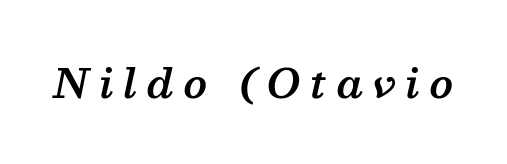
Q: Is the text bold? A: Semi-bold.
Q: Is the text italic (slanted)? A: Yes, it leans right by about 13 degrees.
Q: Is the typeface a serif or a sans-serif typeface? A: Serif.
Q: Is the text underlined? A: No.
Q: Is the spacing between letters normal or unusually wide? A: Unusually wide.
Q: Width (condensed, normal, or wide)? A: Normal.
Q: Stroke contrast? A: Medium.
Q: x-height? A: Medium.
Q: Monospaced? A: No.
